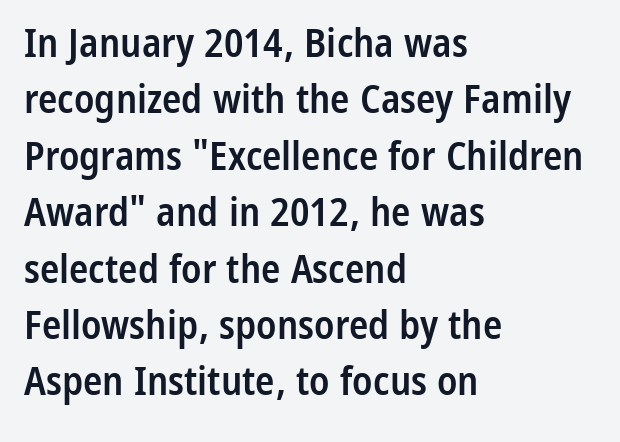
{"serif": "no", "italic": "no", "bold": "semi", "weight": "semibold", "width": "condensed", "stroke_contrast": "low", "x_height": "medium", "monospaced": "no", "underline": "no", "align": "left", "line_spacing": "normal", "line_spacing_ratio": 1.41, "letter_spacing": "normal", "letter_spacing_em": 0.0, "glyph_px": 40}
